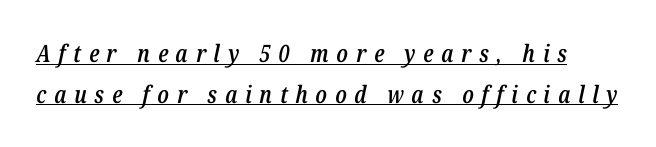
The image shows 24 px text type, italic (leaning right); set normal line spacing (1.69x), unusually wide letter spacing (+0.32 em), underlined.
